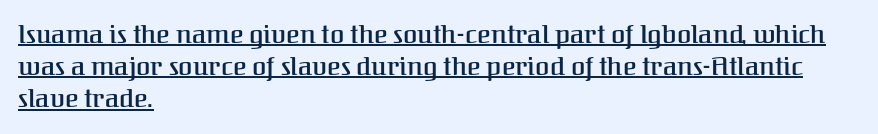
{"italic": "no", "underline": "yes", "align": "left", "line_spacing_ratio": 1.24, "letter_spacing": "normal", "letter_spacing_em": 0.0, "glyph_px": 26}
